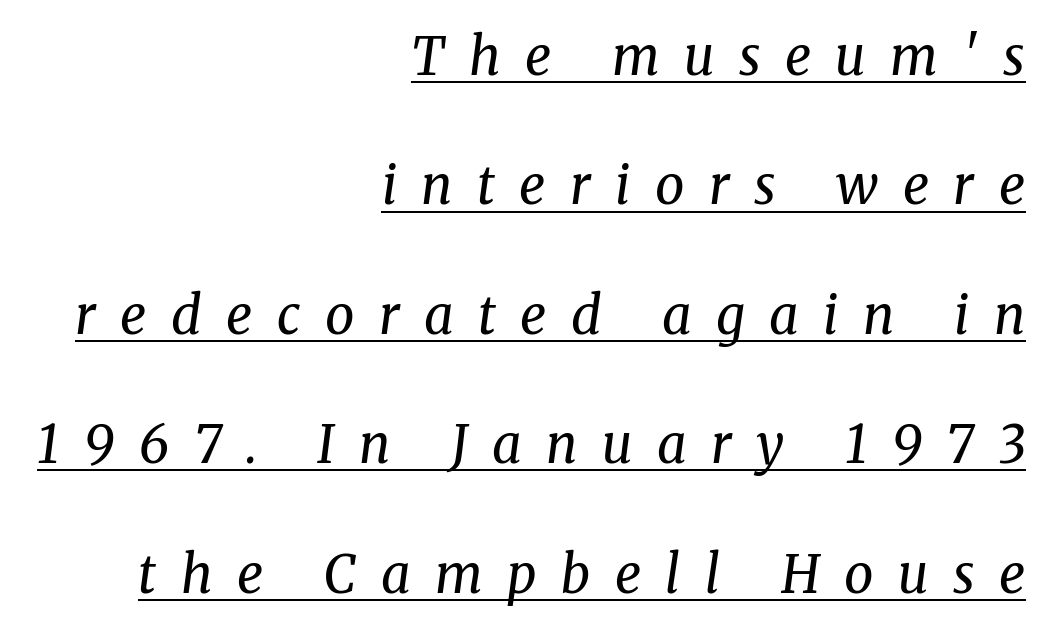
In terms of letterform style, serifs are clearly present. Short and long lines alike share a common ending point at right. Someone cranked the tracking dial way up on this one. The sample's only ornament is a line tracing under the words.
